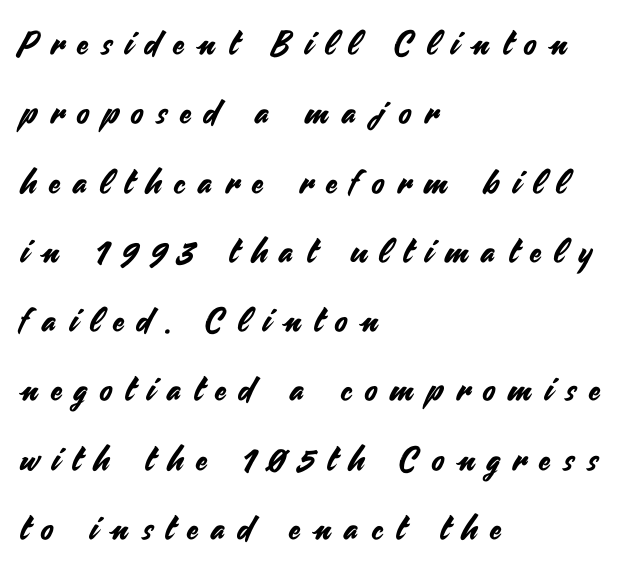
Q: Is the text italic (slanted)? A: Yes.
Q: Is the typeface a serif or a sans-serif typeface? A: Sans-serif.
Q: Is the text underlined? A: No.
Q: How is the paragraph aligned? A: Left-aligned.
Q: Is the spacing between letters normal or unusually wide? A: Unusually wide.
Q: Is the spacing between lines tight, normal or loose? A: Loose.
Q: Width (condensed, normal, or wide)? A: Normal.
Q: Stroke contrast? A: Medium.
Q: x-height? A: Small.
Q: Monospaced? A: No.
